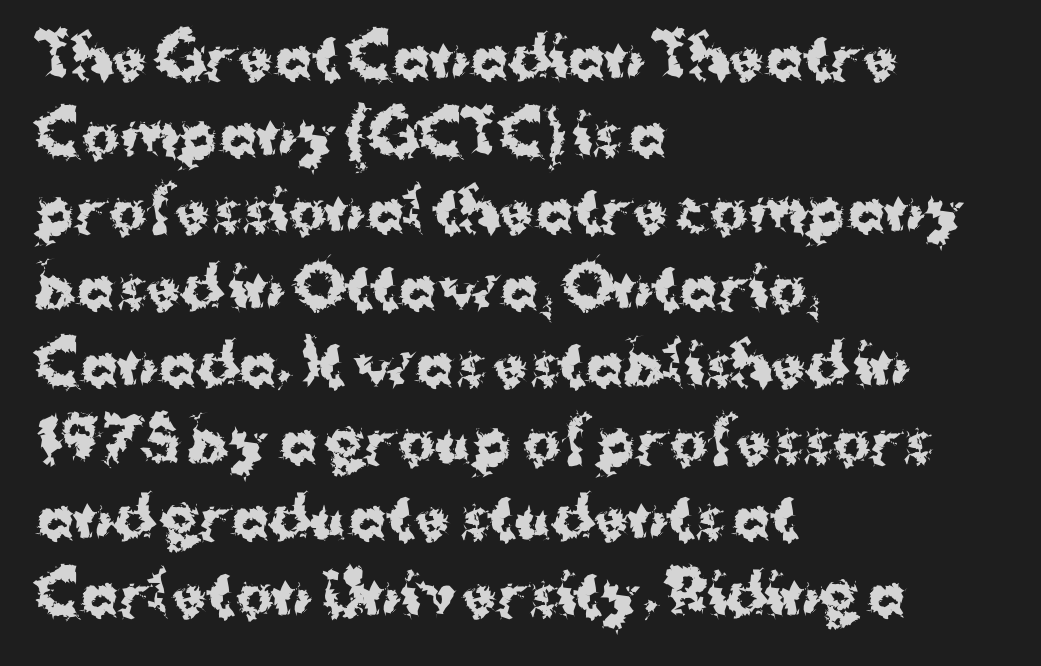
{"serif": "no", "italic": "no", "bold": "yes", "weight": "bold", "width": "normal", "stroke_contrast": "medium", "x_height": "medium", "monospaced": "no", "underline": "no", "align": "left", "line_spacing": "normal", "line_spacing_ratio": 1.37, "letter_spacing": "normal", "letter_spacing_em": 0.0, "glyph_px": 56}
